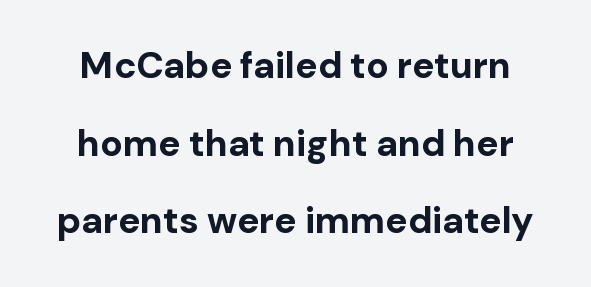
The image shows 37 px bold sans-serif type, upright; set loose line spacing (2.1x), normal letter spacing, not underlined; low stroke contrast and a medium x-height.
